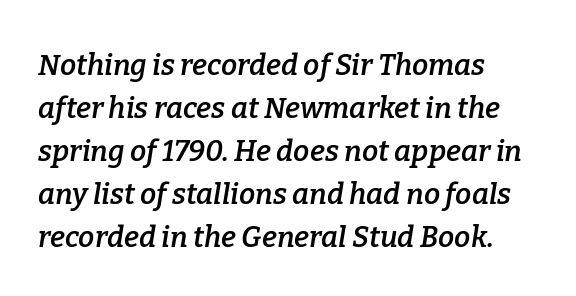
Q: Is the text bold? A: Semi-bold.
Q: Is the text italic (slanted)? A: Yes, it leans right by about 9 degrees.
Q: Is the typeface a serif or a sans-serif typeface? A: Serif.
Q: Is the text underlined? A: No.
Q: How is the paragraph aligned? A: Left-aligned.
Q: Is the spacing between letters normal or unusually wide? A: Normal.
Q: Is the spacing between lines tight, normal or loose? A: Normal.
Q: Width (condensed, normal, or wide)? A: Normal.
Q: Stroke contrast? A: Low.
Q: x-height? A: Medium.
Q: Monospaced? A: No.
